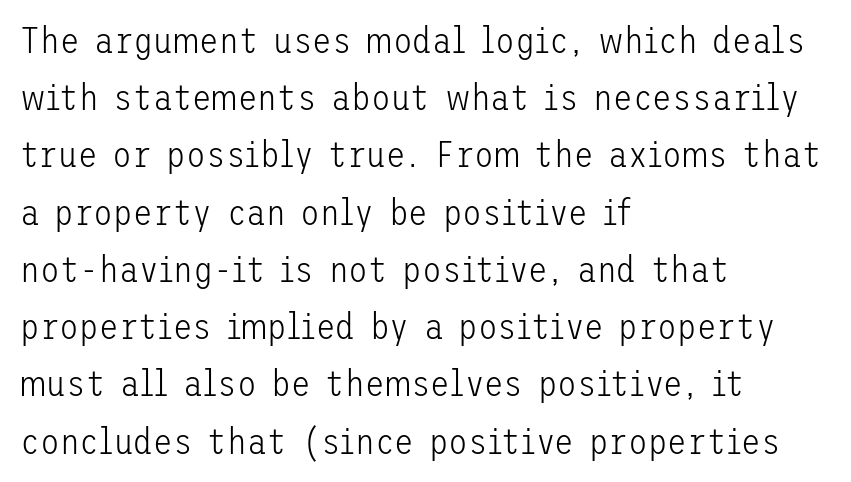
{"serif": "no", "italic": "no", "bold": "no", "weight": "light", "width": "normal", "stroke_contrast": "low", "x_height": "medium", "underline": "no", "align": "left", "line_spacing": "normal", "line_spacing_ratio": 1.59, "letter_spacing": "normal", "letter_spacing_em": 0.0, "glyph_px": 36}
